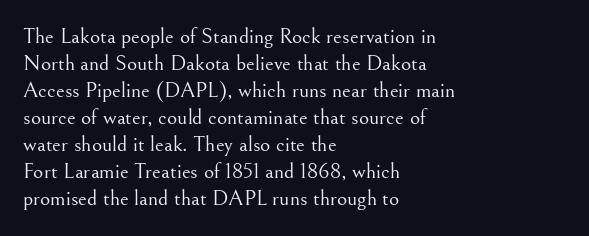
{"italic": "no", "bold": "no", "underline": "no", "align": "left", "line_spacing_ratio": 1.23, "letter_spacing": "normal", "letter_spacing_em": 0.0, "glyph_px": 22}
